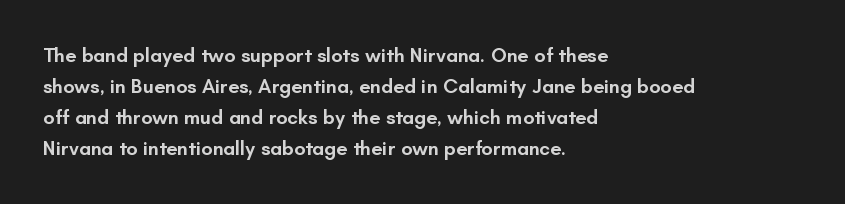
Q: Is the text bold? A: Semi-bold.
Q: Is the text italic (slanted)? A: No, it is upright.
Q: Is the text underlined? A: No.
Q: How is the paragraph aligned? A: Left-aligned.
Q: Is the spacing between letters normal or unusually wide? A: Normal.
Q: Is the spacing between lines tight, normal or loose? A: Normal.
